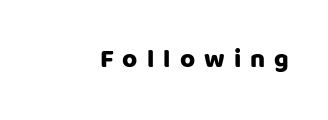
{"italic": "no", "underline": "no", "letter_spacing": "wide", "letter_spacing_em": 0.35, "glyph_px": 26}
